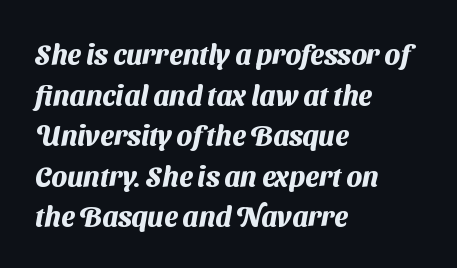
Q: Is the text bold? A: Yes.
Q: Is the typeface a serif or a sans-serif typeface? A: Sans-serif.
Q: Is the text underlined? A: No.
Q: How is the paragraph aligned? A: Left-aligned.
Q: Is the spacing between letters normal or unusually wide? A: Normal.
Q: Is the spacing between lines tight, normal or loose? A: Normal.
Q: Width (condensed, normal, or wide)? A: Normal.
Q: Stroke contrast? A: Medium.
Q: x-height? A: Medium.
Q: Monospaced? A: No.
